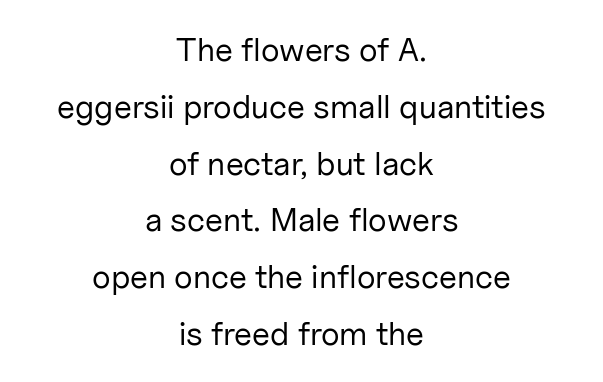
Q: Is the text bold? A: No.
Q: Is the text italic (slanted)? A: No, it is upright.
Q: Is the typeface a serif or a sans-serif typeface? A: Sans-serif.
Q: Is the text underlined? A: No.
Q: How is the paragraph aligned? A: Centered.
Q: Is the spacing between letters normal or unusually wide? A: Normal.
Q: Width (condensed, normal, or wide)? A: Normal.
Q: Stroke contrast? A: Low.
Q: x-height? A: Medium.
Q: Monospaced? A: No.
